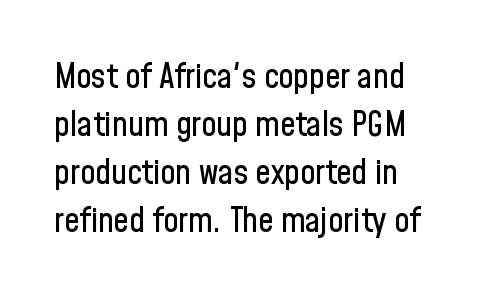
{"serif": "no", "italic": "no", "width": "condensed", "stroke_contrast": "low", "x_height": "medium", "monospaced": "no", "underline": "no", "line_spacing": "normal", "line_spacing_ratio": 1.41, "letter_spacing": "normal", "letter_spacing_em": 0.0, "glyph_px": 34}
